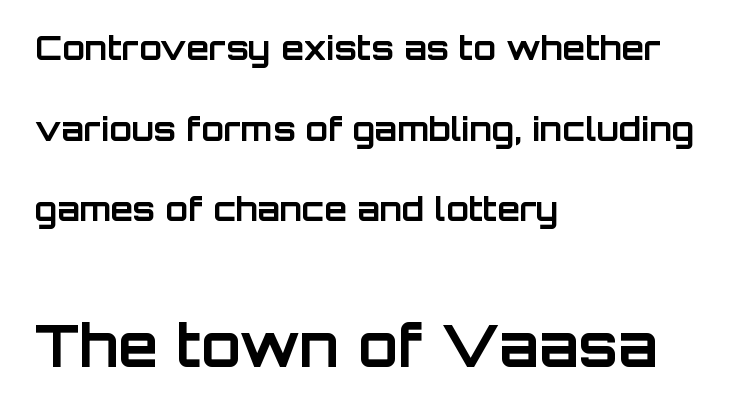
{"serif": "no", "italic": "no", "bold": "yes", "weight": "bold", "width": "normal", "stroke_contrast": "low", "x_height": "large", "monospaced": "no", "underline": "no", "align": "left", "line_spacing": "loose", "line_spacing_ratio": 2.44, "letter_spacing": "normal", "letter_spacing_em": 0.0, "larger_block": "second", "size_ratio": 1.76, "glyph_px": 58}
